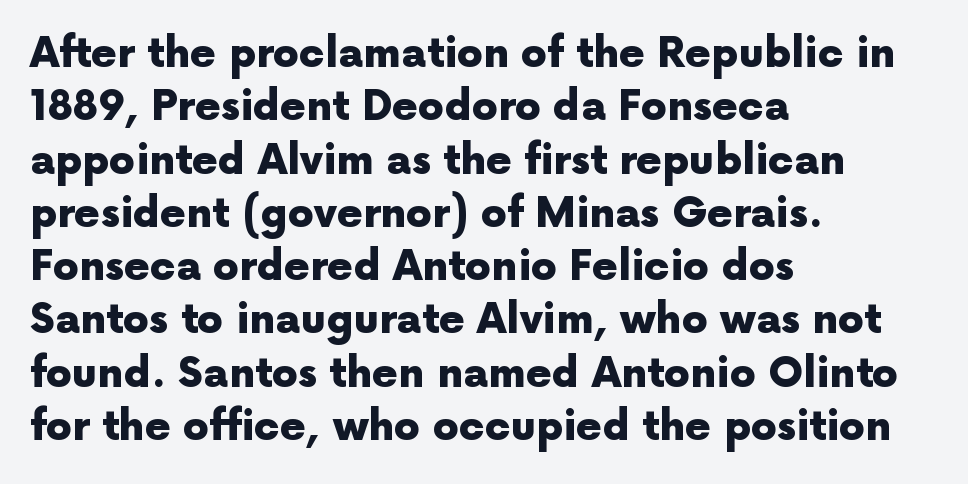
{"serif": "no", "italic": "no", "bold": "yes", "weight": "heavy", "width": "normal", "x_height": "medium", "monospaced": "no", "underline": "no", "align": "left", "line_spacing": "normal", "line_spacing_ratio": 1.3, "letter_spacing": "normal", "letter_spacing_em": 0.0, "glyph_px": 41}
